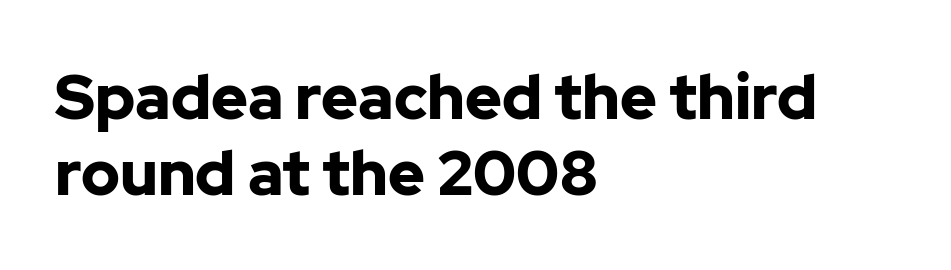
{"serif": "no", "italic": "no", "bold": "yes", "weight": "bold", "width": "normal", "stroke_contrast": "low", "x_height": "medium", "monospaced": "no", "underline": "no", "align": "left", "line_spacing_ratio": 1.23, "letter_spacing": "normal", "letter_spacing_em": 0.0, "glyph_px": 62}
